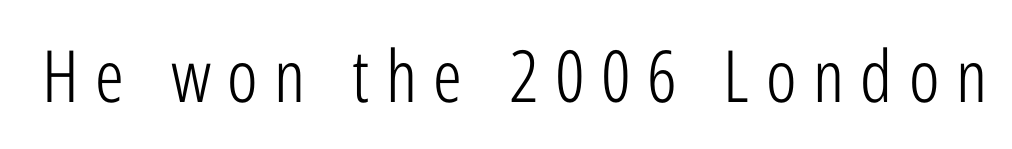
Q: Is the text bold? A: No.
Q: Is the text italic (slanted)? A: No, it is upright.
Q: Is the typeface a serif or a sans-serif typeface? A: Sans-serif.
Q: Is the text underlined? A: No.
Q: Is the spacing between letters normal or unusually wide? A: Unusually wide.
Q: Width (condensed, normal, or wide)? A: Condensed.
Q: Stroke contrast? A: Low.
Q: x-height? A: Medium.
Q: Monospaced? A: No.
